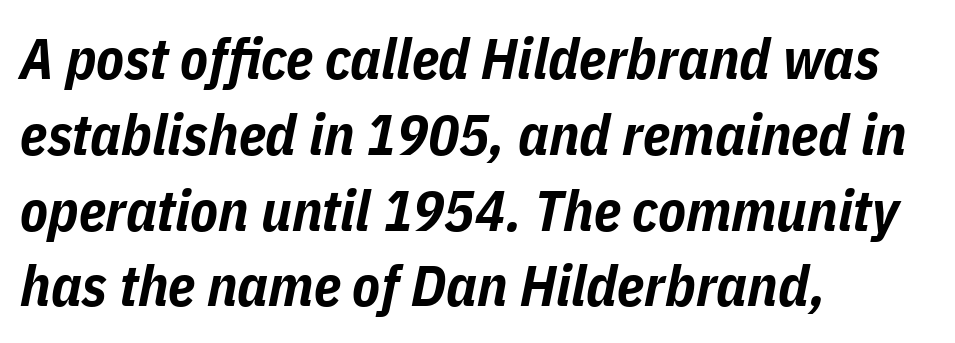
Q: Is the text bold? A: Yes.
Q: Is the text italic (slanted)? A: Yes, it leans right by about 11 degrees.
Q: Is the text underlined? A: No.
Q: How is the paragraph aligned? A: Left-aligned.
Q: Is the spacing between letters normal or unusually wide? A: Normal.
Q: Is the spacing between lines tight, normal or loose? A: Normal.
Q: Width (condensed, normal, or wide)? A: Condensed.
Q: Stroke contrast? A: Low.
Q: x-height? A: Medium.
Q: Monospaced? A: No.
